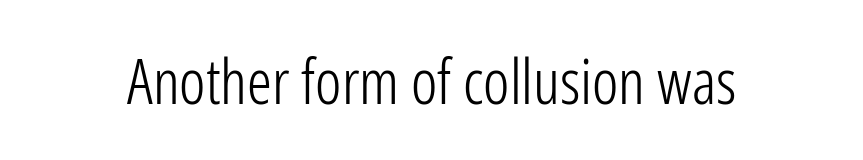
Q: Is the text bold? A: No.
Q: Is the text italic (slanted)? A: No, it is upright.
Q: Is the typeface a serif or a sans-serif typeface? A: Sans-serif.
Q: Is the text underlined? A: No.
Q: Is the spacing between letters normal or unusually wide? A: Normal.
Q: Width (condensed, normal, or wide)? A: Condensed.
Q: Stroke contrast? A: Low.
Q: x-height? A: Medium.
Q: Monospaced? A: No.
